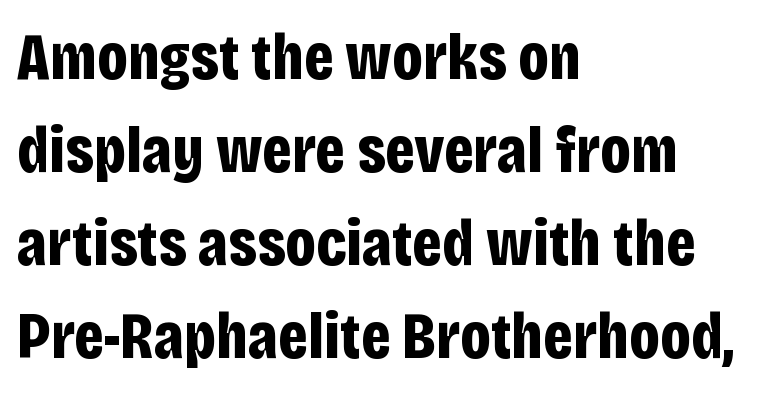
{"serif": "no", "italic": "no", "bold": "yes", "weight": "bold", "width": "condensed", "stroke_contrast": "low", "x_height": "large", "monospaced": "no", "underline": "no", "align": "left", "line_spacing": "normal", "line_spacing_ratio": 1.41, "letter_spacing": "normal", "letter_spacing_em": 0.0, "glyph_px": 66}
